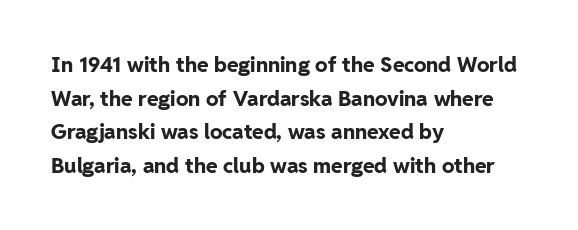
{"italic": "no", "bold": "yes", "underline": "no", "align": "left", "line_spacing": "normal", "line_spacing_ratio": 1.6, "letter_spacing": "normal", "letter_spacing_em": 0.0, "glyph_px": 21}
